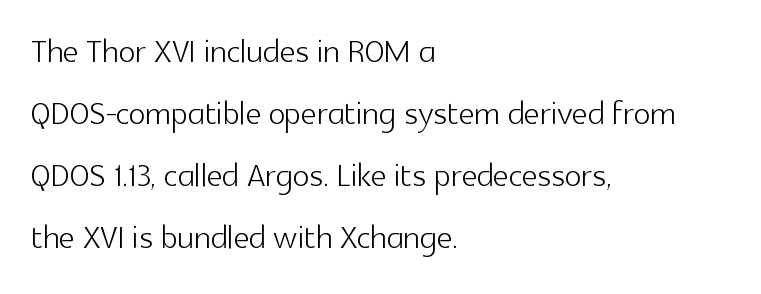
Q: Is the text bold? A: No.
Q: Is the text italic (slanted)? A: No, it is upright.
Q: Is the typeface a serif or a sans-serif typeface? A: Sans-serif.
Q: Is the text underlined? A: No.
Q: How is the paragraph aligned? A: Left-aligned.
Q: Is the spacing between letters normal or unusually wide? A: Normal.
Q: Is the spacing between lines tight, normal or loose? A: Normal.
Q: Width (condensed, normal, or wide)? A: Normal.
Q: x-height? A: Medium.
Q: Monospaced? A: No.
